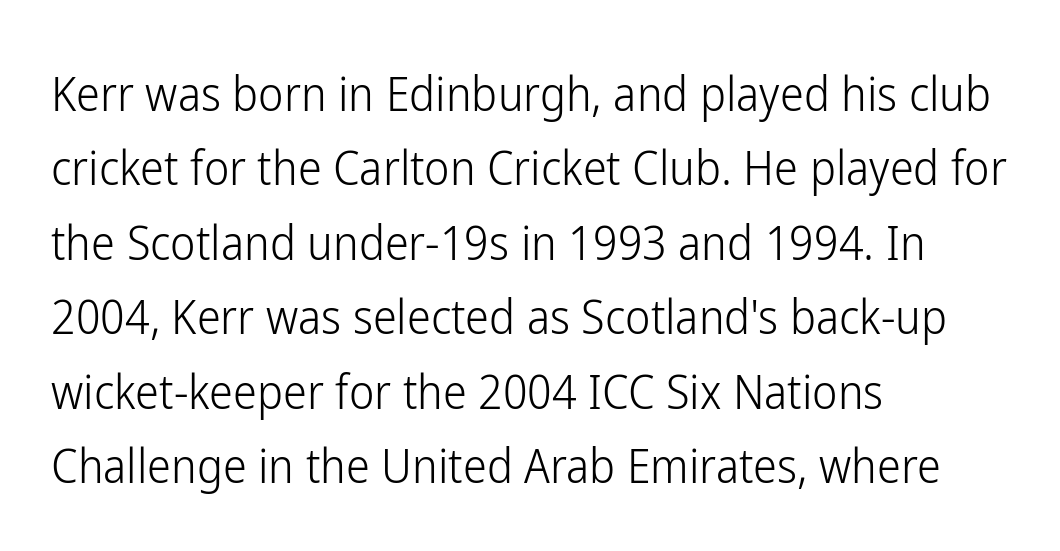
No letter is thick-stroked: the sample isn't bold. Each line starts at the same left margin while the right side varies. Regular leading. This sample uses plain, unmodified letter spacing. The passage shown is typed in a proportional face where columns would drift. Each letter's strokes conclude bluntly, with no projecting serifs.
